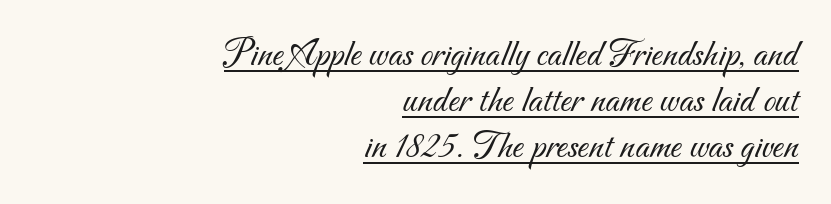
The image shows 40 px light sans-serif type; set right-aligned, tight line spacing (1.15x), normal letter spacing, underlined; medium stroke contrast and a small x-height.
